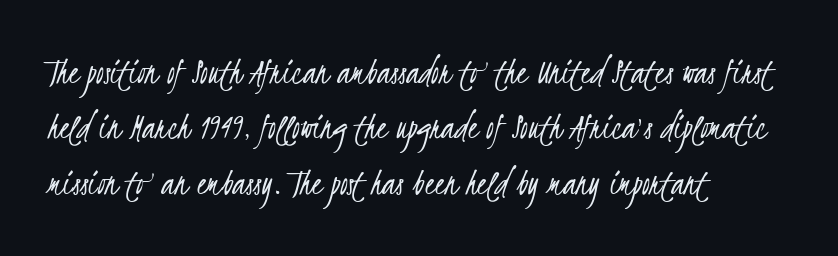
{"serif": "no", "bold": "no", "weight": "light", "width": "condensed", "stroke_contrast": "low", "x_height": "small", "monospaced": "no", "underline": "no", "align": "left", "line_spacing": "normal", "line_spacing_ratio": 1.42, "letter_spacing": "normal", "letter_spacing_em": 0.0, "glyph_px": 39}
